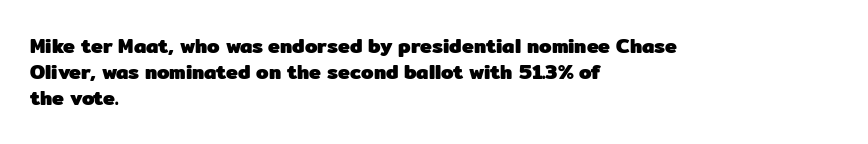
The image shows 20 px bold type, upright; set left-aligned, normal line spacing (1.29x), normal letter spacing, not underlined.
